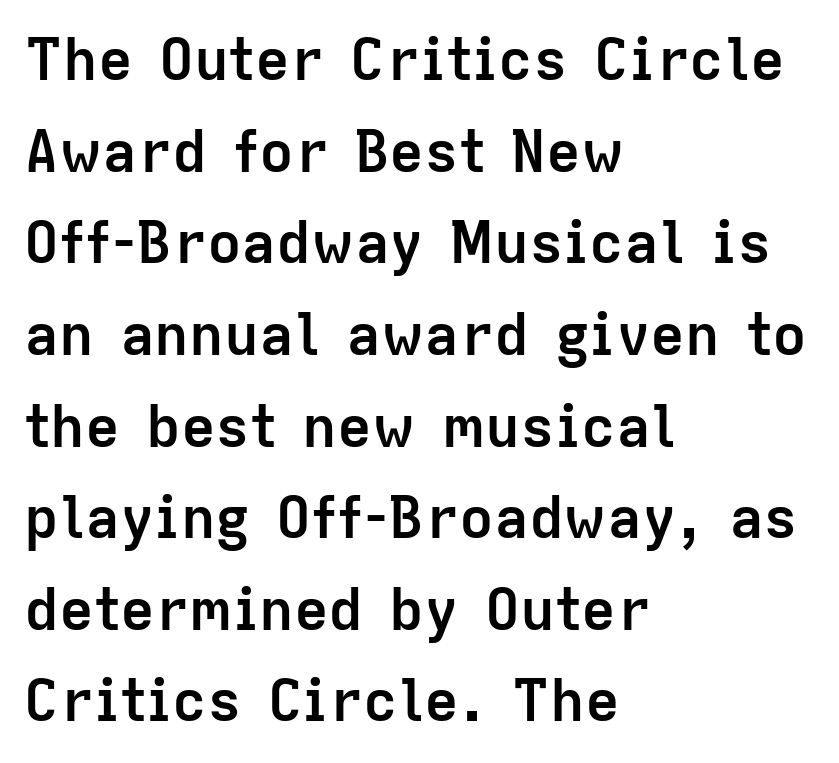
Q: Is the text bold? A: Yes.
Q: Is the text italic (slanted)? A: No, it is upright.
Q: Is the typeface a serif or a sans-serif typeface? A: Sans-serif.
Q: Is the text underlined? A: No.
Q: How is the paragraph aligned? A: Left-aligned.
Q: Is the spacing between letters normal or unusually wide? A: Normal.
Q: Is the spacing between lines tight, normal or loose? A: Normal.
Q: Width (condensed, normal, or wide)? A: Normal.
Q: Stroke contrast? A: Low.
Q: x-height? A: Medium.
Q: Monospaced? A: No.
